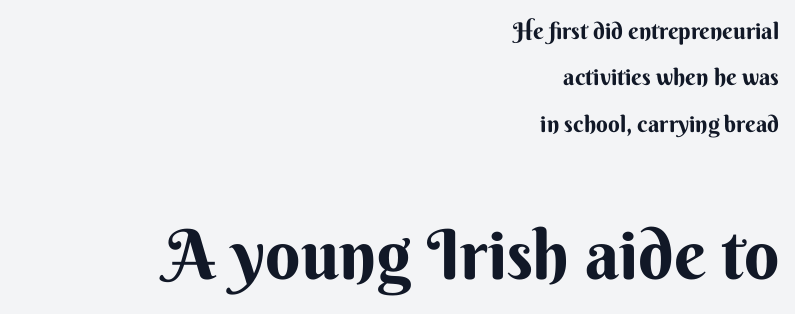
Q: Is the text bold? A: Yes.
Q: Is the text italic (slanted)? A: No, it is upright.
Q: Is the typeface a serif or a sans-serif typeface? A: Sans-serif.
Q: Is the text underlined? A: No.
Q: How is the paragraph aligned? A: Right-aligned.
Q: Is the spacing between letters normal or unusually wide? A: Normal.
Q: Is the spacing between lines tight, normal or loose? A: Loose.
Q: Which block of text is set in a larger size, the first (top) or the second (bottom)? A: The second (bottom) one.
Q: Width (condensed, normal, or wide)? A: Normal.
Q: Stroke contrast? A: Medium.
Q: x-height? A: Small.
Q: Monospaced? A: No.
